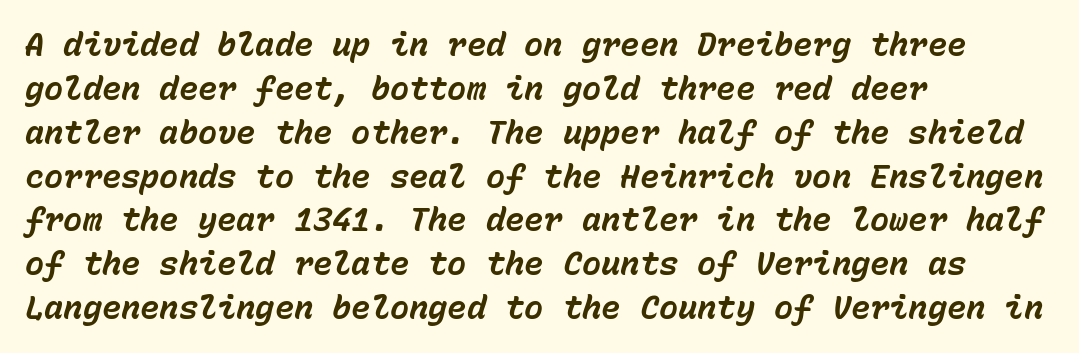
Q: Is the text bold? A: Yes.
Q: Is the text italic (slanted)? A: Yes, it leans right by about 15 degrees.
Q: Is the text underlined? A: No.
Q: How is the paragraph aligned? A: Left-aligned.
Q: Is the spacing between letters normal or unusually wide? A: Normal.
Q: Is the spacing between lines tight, normal or loose? A: Normal.
Q: Width (condensed, normal, or wide)? A: Normal.
Q: Stroke contrast? A: Low.
Q: x-height? A: Medium.
Q: Monospaced? A: Yes.
